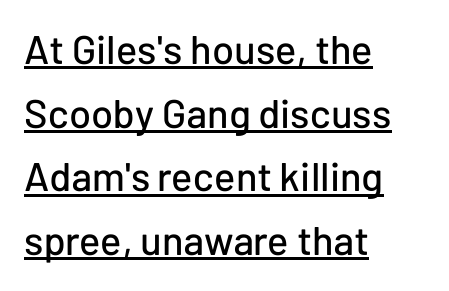
Honestly, the letter spacing is just normal — you wouldn't notice it. These lines are composed in type without serifs. Each letter keeps its own natural width here, so spacing adapts to shape. Notice how the stems are strictly vertical — no italics here. The text block is weighted toward the left margin, trailing off unevenly rightward. Notice how a bar underscores the lettering throughout.
